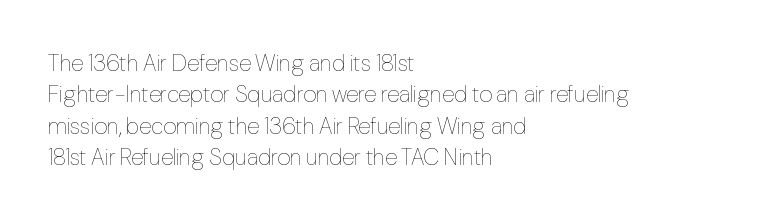
{"italic": "no", "bold": "no", "underline": "no", "align": "left", "line_spacing": "normal", "line_spacing_ratio": 1.36, "letter_spacing": "normal", "letter_spacing_em": 0.0, "glyph_px": 23}
